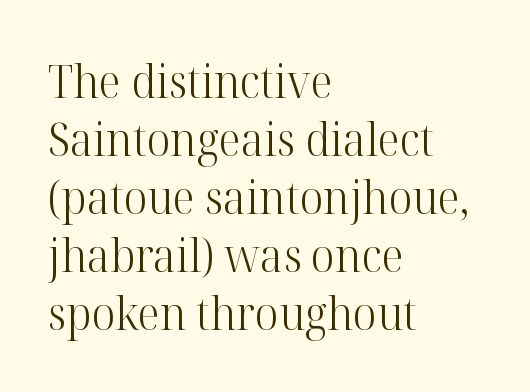
Reading down the block, your eye returns to a fixed left position each line. Anything drawn beneath the words? Only blank space. What stands out about the letter spacing? Nothing — it is the standard amount. This is not heavy type; no bold has been used.
